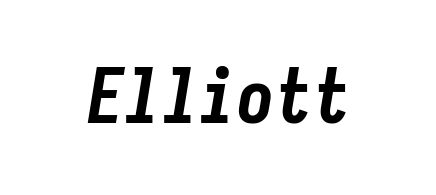
{"italic": "yes", "lean": "right", "slant_degrees": 9, "bold": "yes", "weight": "bold", "width": "condensed", "stroke_contrast": "low", "x_height": "medium", "monospaced": "yes", "underline": "no", "letter_spacing": "normal", "letter_spacing_em": 0.0, "glyph_px": 75}
